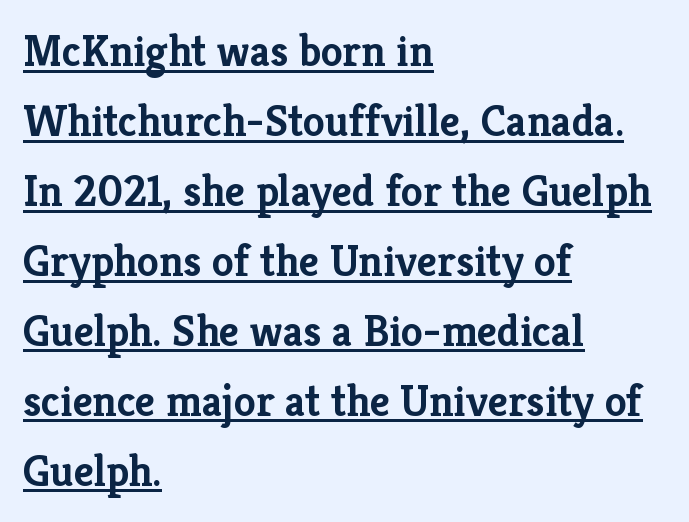
{"serif": "yes", "italic": "no", "bold": "yes", "weight": "semibold", "width": "normal", "stroke_contrast": "low", "x_height": "medium", "monospaced": "no", "underline": "yes", "align": "left", "line_spacing": "normal", "line_spacing_ratio": 1.59, "letter_spacing": "normal", "letter_spacing_em": 0.0, "glyph_px": 44}
